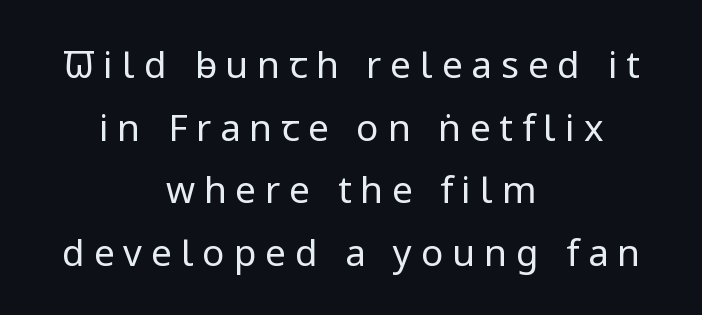
The image shows 37 px regular-weight sans-serif type, upright; set centered, normal line spacing (1.69x), unusually wide letter spacing (+0.24 em), not underlined; low stroke contrast and a medium x-height.
